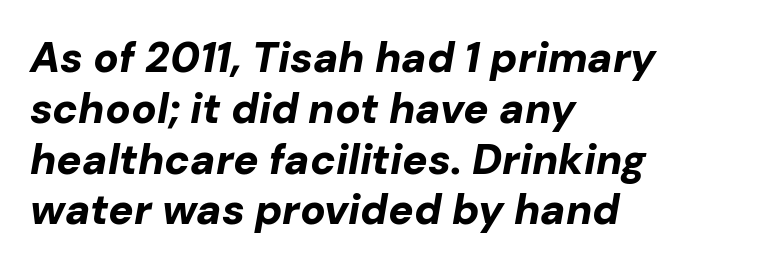
Clear beneath every line of the passage. Each line starts at the same left margin while the right side varies. The rendering uses natural spacing where letterforms have individual widths. Summary of weight: heavy, a full bold. In terms of posture, this sample is oblique.
